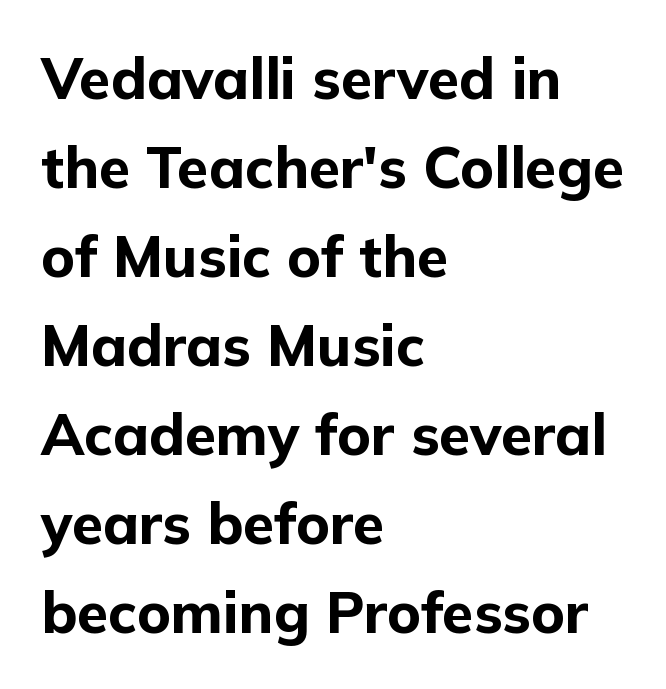
Observe the ordinary spacing: letters are neighbours, not strangers. The paragraph has a hard left edge and a soft right edge. Chunky letters — that's bold for sure. Style check: upright. The words here are not underlined. Does the type have serifs? No, each stem ends abruptly.
